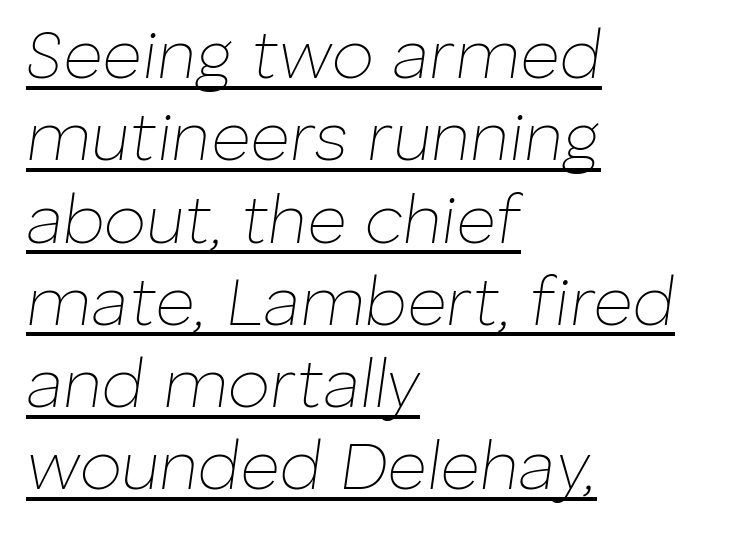
These lines were composed using italics. The face used here is rendered with its standard letterfit. The typeface has the unassuming heft of standard copy or less. The rendering uses natural spacing where letterforms have individual widths. Quick note: underline on. The text block is weighted toward the left margin, trailing off unevenly rightward.
